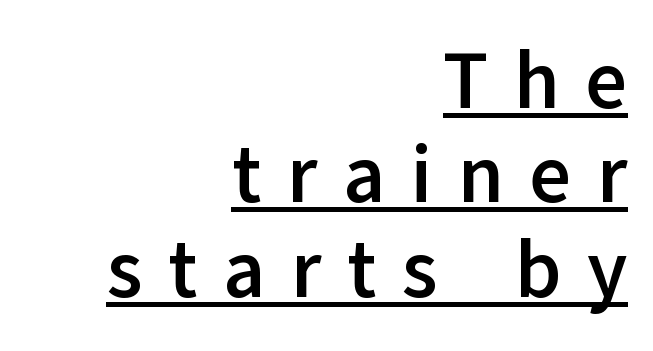
The letters stand straight up with perfectly vertical stems. Note the varied advance widths — an 'i' is clearly narrower than an 'm'. The face used here is rendered with a markedly widened letterfit. A rule runs beneath these lines of type. These words are printed bold, with thick strokes throughout.
